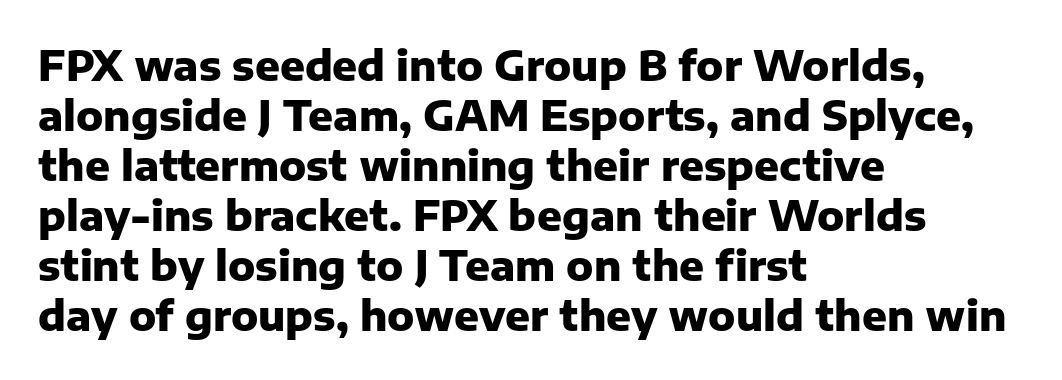
The image shows 41 px heavy sans-serif type, upright; set left-aligned, line spacing 1.22x, normal letter spacing, not underlined; low stroke contrast and a medium x-height.
